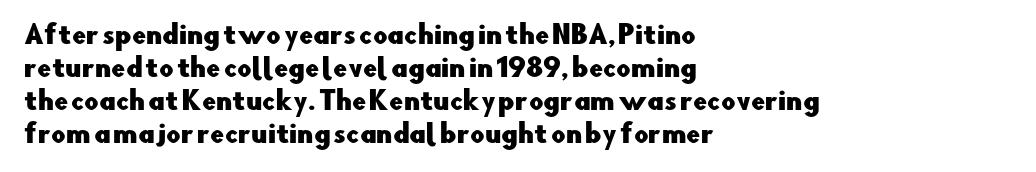
The image shows 25 px text type, upright; set left-aligned, normal line spacing (1.32x), normal letter spacing, not underlined.
